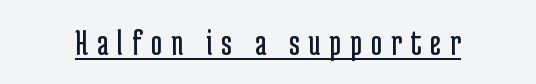
Q: Is the text bold? A: No.
Q: Is the text italic (slanted)? A: No, it is upright.
Q: Is the typeface a serif or a sans-serif typeface? A: Sans-serif.
Q: Is the text underlined? A: Yes.
Q: Is the spacing between letters normal or unusually wide? A: Unusually wide.
Q: Width (condensed, normal, or wide)? A: Condensed.
Q: Stroke contrast? A: Low.
Q: x-height? A: Medium.
Q: Monospaced? A: No.
